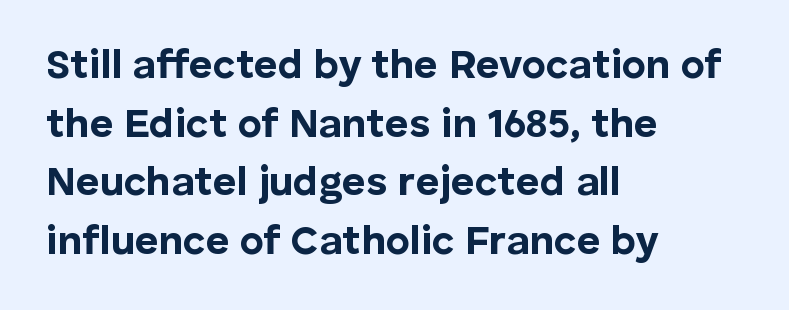
How heavy is the stroke? Heavy — this is a bold. Notice how descenders clear the ascenders below comfortably — that's standard leading. Each letter keeps its own natural width here, so spacing adapts to shape. Short and long lines alike share a common starting point at left.
